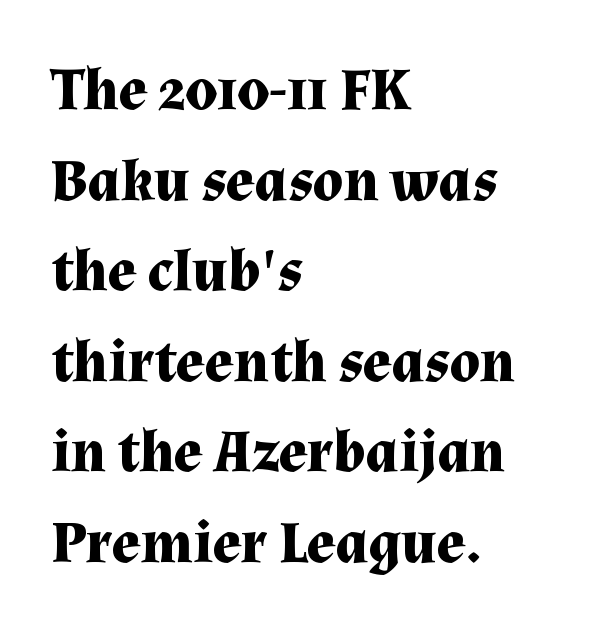
The image shows 60 px bold serif type, upright; set left-aligned, normal line spacing (1.51x), normal letter spacing, not underlined; medium stroke contrast and a medium x-height.
